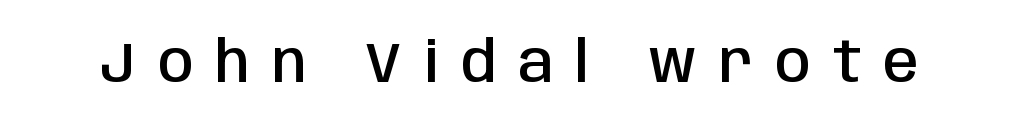
The zone under the glyphs is completely vacant. The letters are spread apart with noticeably loose tracking. This sample has the flowing, uneven cadence of proportional lettering. Letterform terminals end flat and unadorned throughout the passage. The letters stand upright; this is a roman face. The sample has been set in demibold, a notch under bold.
